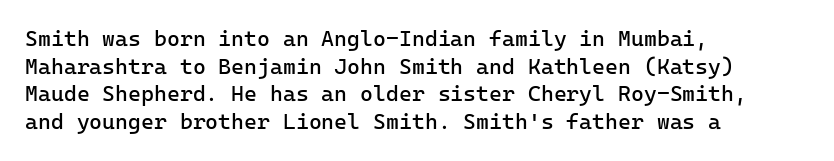
The image shows 22 px text type, upright; set left-aligned, normal line spacing (1.26x), normal letter spacing, not underlined.
